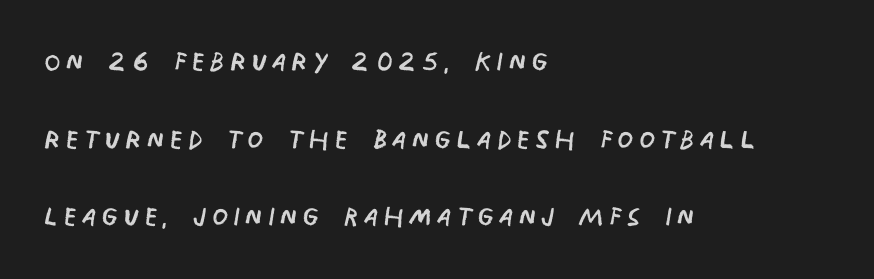
The image shows 37 px regular-weight, condensed sans-serif type; set left-aligned, loose line spacing (2.1x), not underlined; low stroke contrast and a large x-height.
